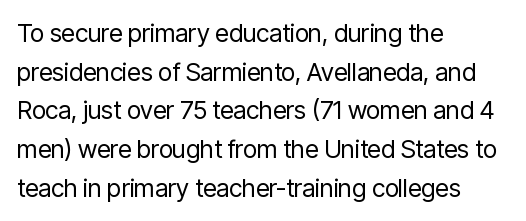
{"italic": "no", "bold": "no", "underline": "no", "align": "left", "line_spacing": "normal", "line_spacing_ratio": 1.55, "letter_spacing": "normal", "letter_spacing_em": 0.0, "glyph_px": 25}
